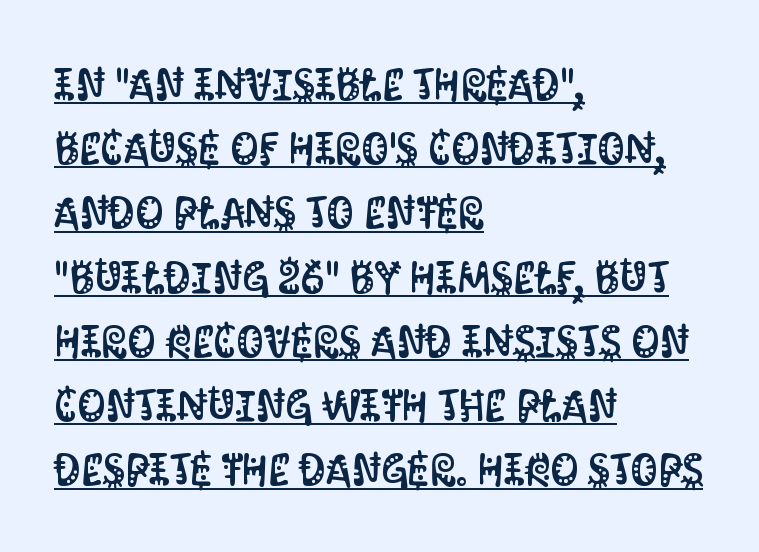
Honestly, the row spacing looks completely unremarkable. The rendering anchors every line to the left-hand side. No italicization has been applied; the sample stays upright. Glyph-to-glyph distance matches everyday printed text. To sum up the face: it is a sans, with no serifs.
